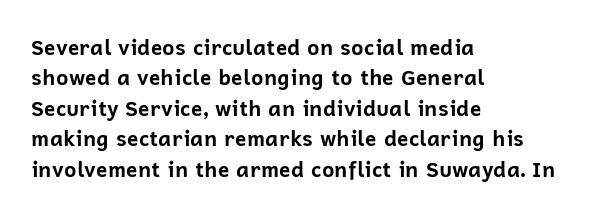
The image shows 21 px bold type, upright; set left-aligned, normal line spacing (1.45x), normal letter spacing, not underlined.
